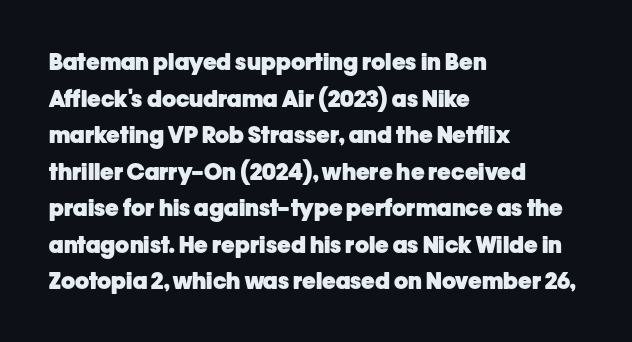
The image shows 23 px bold type, upright; set left-aligned, normal line spacing (1.59x), normal letter spacing, not underlined.
